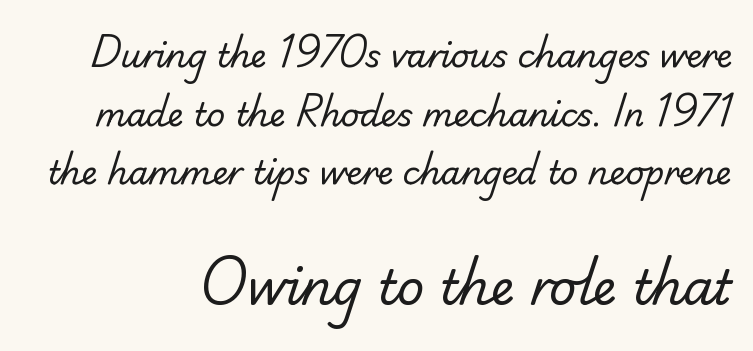
Q: Is the text bold? A: No.
Q: Is the typeface a serif or a sans-serif typeface? A: Sans-serif.
Q: Is the text underlined? A: No.
Q: Is the spacing between letters normal or unusually wide? A: Normal.
Q: Which block of text is set in a larger size, the first (top) or the second (bottom)? A: The second (bottom) one.
Q: Width (condensed, normal, or wide)? A: Normal.
Q: Stroke contrast? A: Low.
Q: x-height? A: Small.
Q: Monospaced? A: No.
